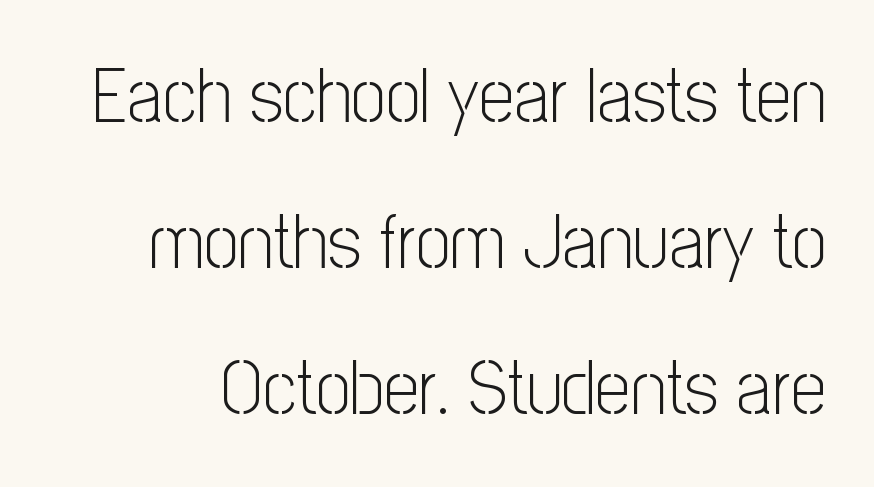
The image shows 78 px light, condensed sans-serif type, upright; set line spacing 1.87x, normal letter spacing, not underlined; low stroke contrast and a medium x-height.
